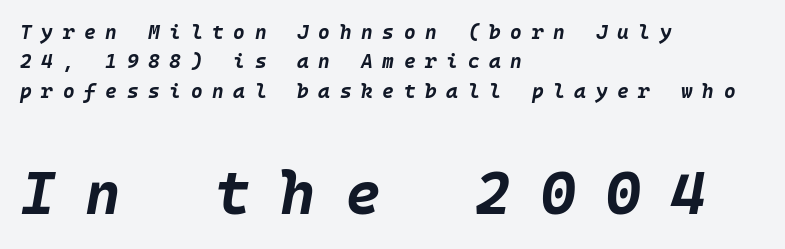
The image shows 61 px bold type, italic (leaning right); set left-aligned, normal line spacing (1.47x), unusually wide letter spacing (+0.48 em), not underlined; the second (bottom) block is 3.05x larger; low stroke contrast and a large x-height.
